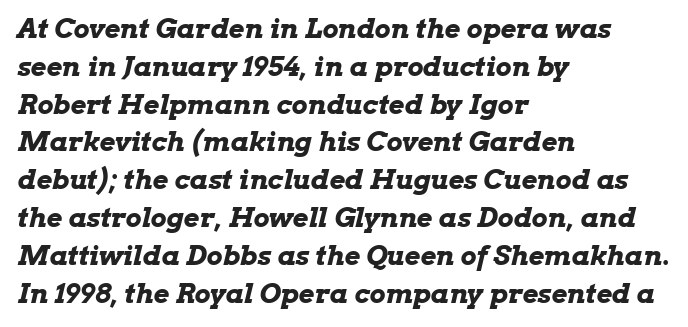
The image shows 27 px bold type, italic (leaning right); set left-aligned, normal line spacing (1.4x), normal letter spacing, not underlined.
